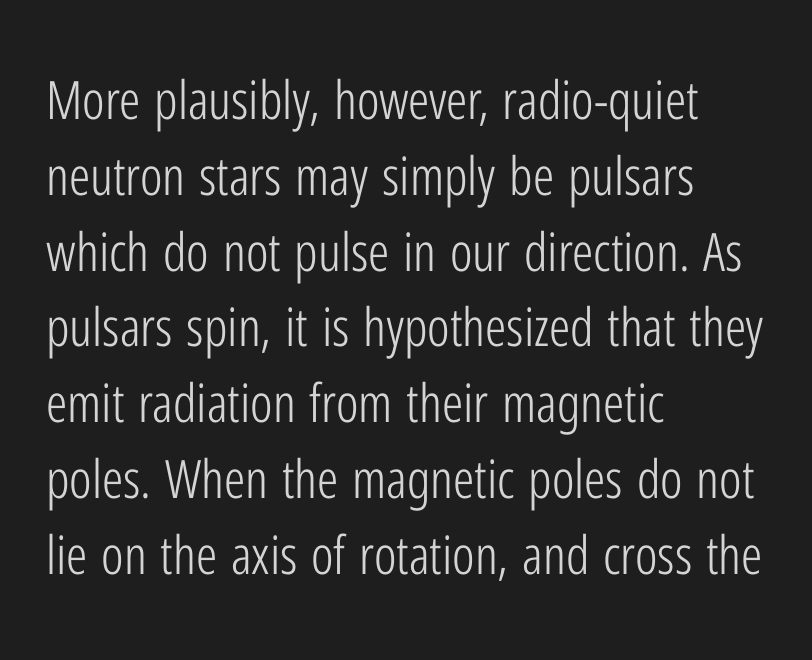
{"serif": "no", "italic": "no", "bold": "no", "weight": "light", "width": "condensed", "stroke_contrast": "low", "x_height": "medium", "monospaced": "no", "underline": "no", "align": "left", "line_spacing": "normal", "line_spacing_ratio": 1.43, "letter_spacing": "normal", "letter_spacing_em": 0.0, "glyph_px": 53}
